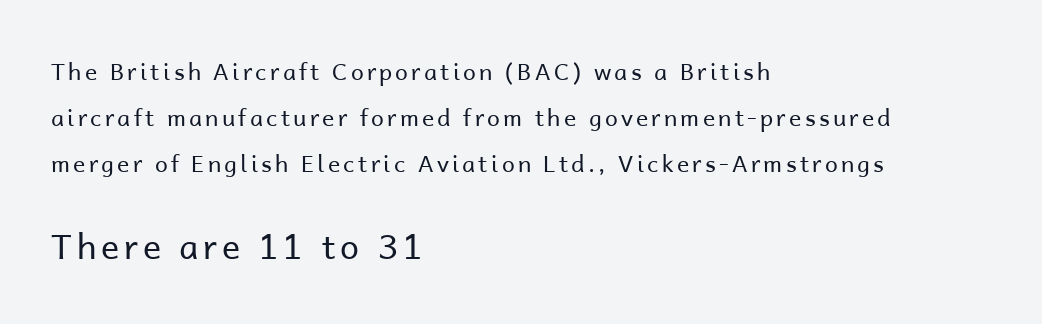
The typesetter chose a ragged-right arrangement here. The lower block of text is set noticeably larger than the block above it. The font sits on the lighter half of the weight spectrum, regular included. Examine the stroke ends and you'll find no serifs. Ordinary non-slanted type is in use.
